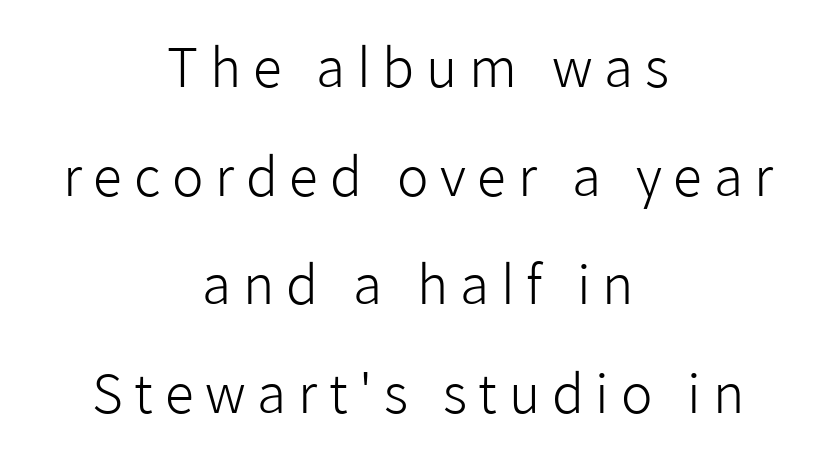
The passage shown is typed in a proportional face where columns would drift. Letters rest on an invisible, unmarked baseline. This is the regular roman posture of the typeface. Grotesque or geometric, the face here clearly has no serifs. Spacing between characters has been opened up far beyond the box default. The typesetting does not lean heavy: it is not bold.
